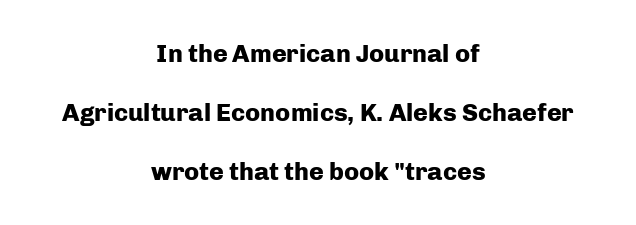
{"italic": "no", "bold": "yes", "underline": "no", "align": "center", "line_spacing": "loose", "line_spacing_ratio": 2.36, "letter_spacing": "normal", "letter_spacing_em": 0.0, "glyph_px": 25}
